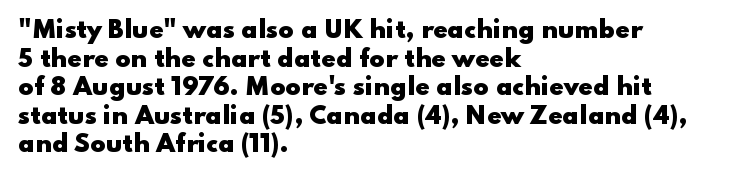
Q: Is the text bold? A: Yes.
Q: Is the text italic (slanted)? A: No, it is upright.
Q: Is the text underlined? A: No.
Q: How is the paragraph aligned? A: Left-aligned.
Q: Is the spacing between letters normal or unusually wide? A: Normal.
